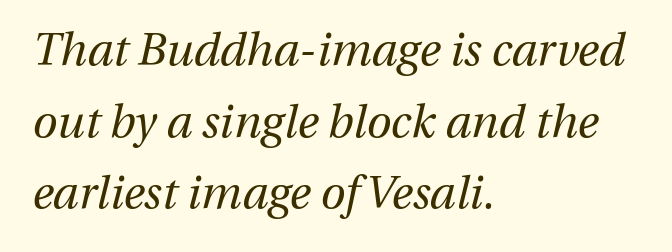
The image shows 45 px regular-weight type, italic (leaning right); set left-aligned, normal line spacing (1.59x), normal letter spacing, not underlined; medium stroke contrast and a medium x-height.
